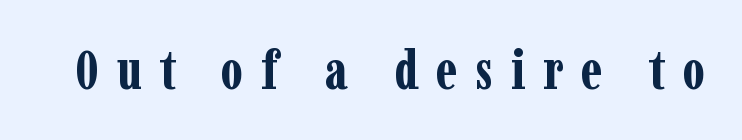
Clear beneath every line of the passage. Does the weight exceed regular? Yes, all the way to bold. The rendering inserts visible extra space after every character. Regarding serifs, this sample has them. Is there any slant? The stems are plumb.
